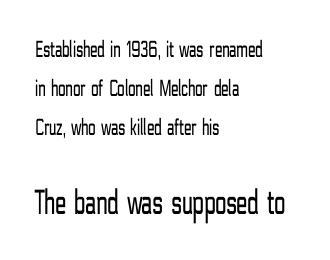
{"serif": "no", "italic": "no", "bold": "no", "weight": "light", "width": "condensed", "stroke_contrast": "low", "x_height": "medium", "monospaced": "no", "underline": "no", "align": "left", "line_spacing": "normal", "line_spacing_ratio": 1.63, "letter_spacing": "normal", "letter_spacing_em": 0.0, "larger_block": "second", "size_ratio": 1.5, "glyph_px": 36}
